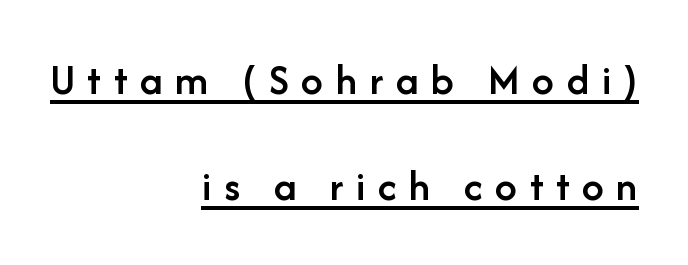
The image shows 44 px semibold sans-serif type, upright; set right-aligned, loose line spacing (2.4x), unusually wide letter spacing (+0.28 em), underlined; low stroke contrast and a medium x-height.
